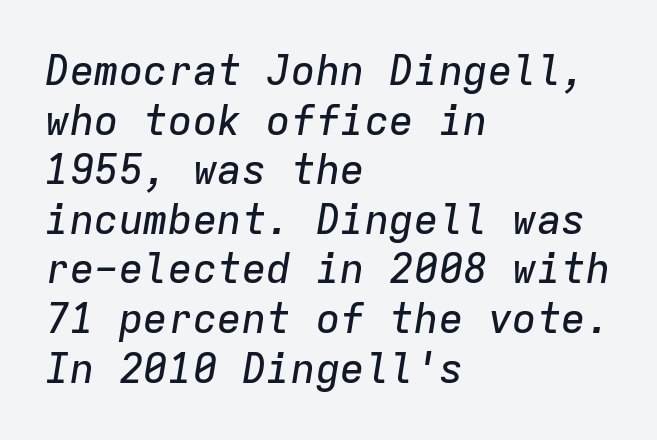
{"italic": "yes", "lean": "right", "slant_degrees": 9, "width": "normal", "stroke_contrast": "low", "x_height": "medium", "monospaced": "yes", "underline": "no", "align": "left", "line_spacing_ratio": 1.21, "letter_spacing": "normal", "letter_spacing_em": 0.0, "glyph_px": 41}
